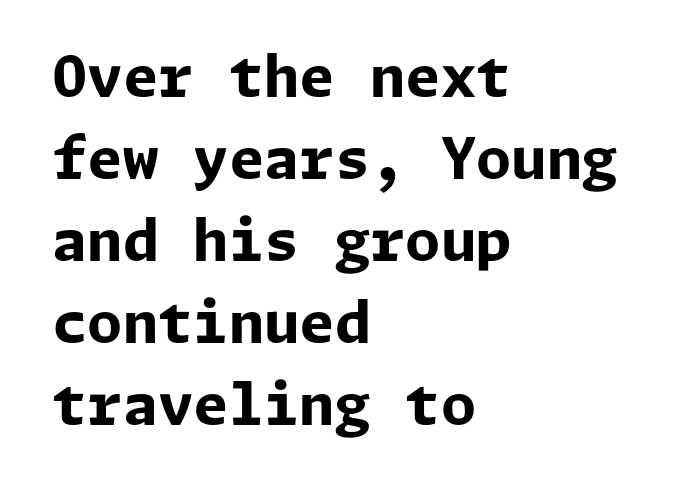
Q: Is the text bold? A: Yes.
Q: Is the text italic (slanted)? A: No, it is upright.
Q: Is the typeface a serif or a sans-serif typeface? A: Sans-serif.
Q: Is the text underlined? A: No.
Q: How is the paragraph aligned? A: Left-aligned.
Q: Is the spacing between letters normal or unusually wide? A: Normal.
Q: Is the spacing between lines tight, normal or loose? A: Normal.
Q: Width (condensed, normal, or wide)? A: Normal.
Q: Stroke contrast? A: Low.
Q: x-height? A: Medium.
